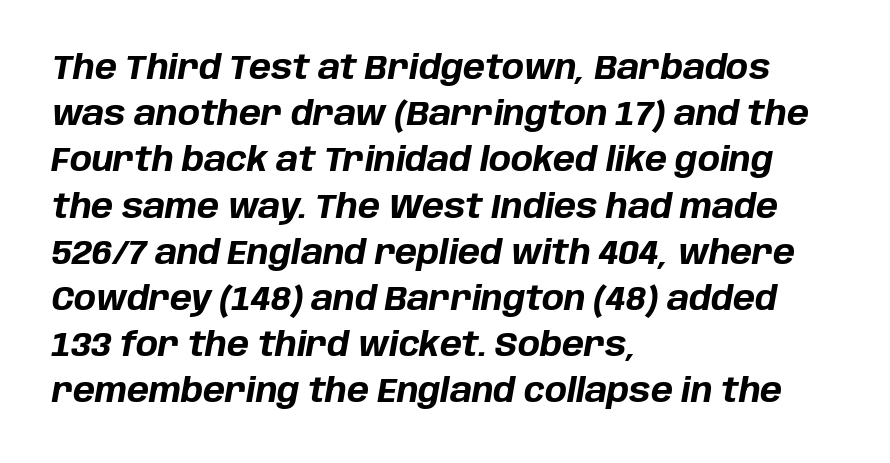
The image shows 33 px bold type, italic (leaning right); set left-aligned, normal line spacing (1.4x), normal letter spacing, not underlined; low stroke contrast and a large x-height.
